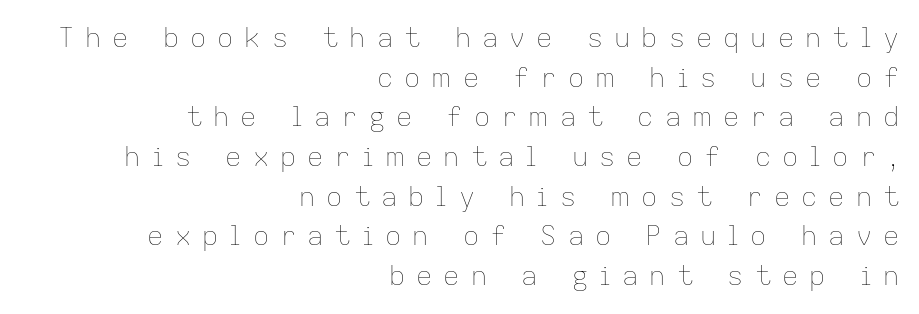
{"italic": "no", "bold": "no", "underline": "no", "align": "right", "line_spacing": "normal", "line_spacing_ratio": 1.47, "letter_spacing": "wide", "letter_spacing_em": 0.41, "glyph_px": 27}
